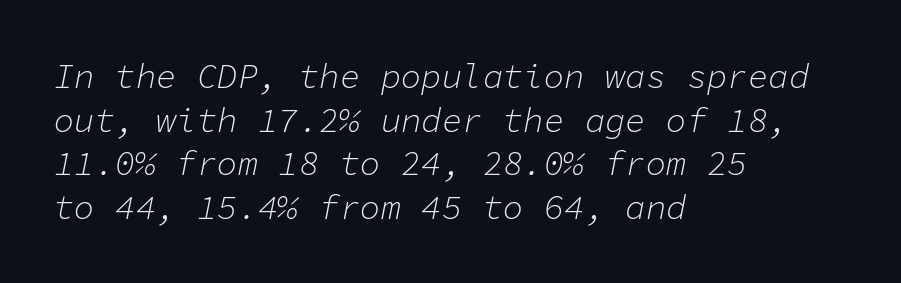
{"italic": "yes", "lean": "right", "slant_degrees": 11, "bold": "no", "weight": "light", "width": "normal", "stroke_contrast": "low", "x_height": "medium", "monospaced": "yes", "underline": "no", "align": "left", "line_spacing": "normal", "line_spacing_ratio": 1.28, "letter_spacing": "normal", "letter_spacing_em": 0.0, "glyph_px": 34}
